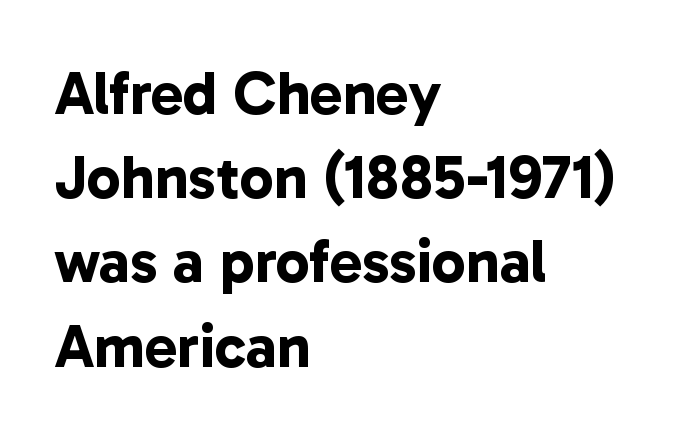
Q: Is the text bold? A: Yes.
Q: Is the typeface a serif or a sans-serif typeface? A: Sans-serif.
Q: Is the text underlined? A: No.
Q: How is the paragraph aligned? A: Left-aligned.
Q: Is the spacing between letters normal or unusually wide? A: Normal.
Q: Is the spacing between lines tight, normal or loose? A: Normal.
Q: Width (condensed, normal, or wide)? A: Normal.
Q: Stroke contrast? A: Low.
Q: x-height? A: Medium.
Q: Monospaced? A: No.
